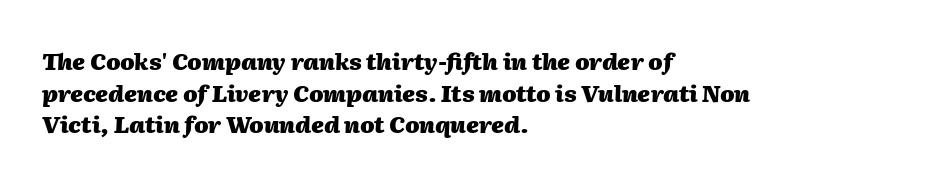
Q: Is the text bold? A: Yes.
Q: Is the text italic (slanted)? A: Yes, it leans right by about 2 degrees.
Q: Is the text underlined? A: No.
Q: How is the paragraph aligned? A: Left-aligned.
Q: Is the spacing between letters normal or unusually wide? A: Normal.
Q: Is the spacing between lines tight, normal or loose? A: Normal.
